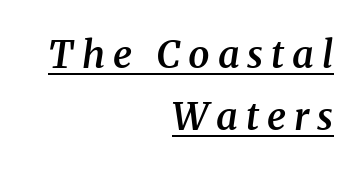
{"serif": "yes", "italic": "yes", "lean": "right", "slant_degrees": 8, "bold": "semi", "weight": "semibold", "width": "normal", "stroke_contrast": "medium", "x_height": "medium", "monospaced": "no", "underline": "yes", "align": "right", "line_spacing": "normal", "line_spacing_ratio": 1.64, "letter_spacing": "wide", "letter_spacing_em": 0.21, "glyph_px": 38}
